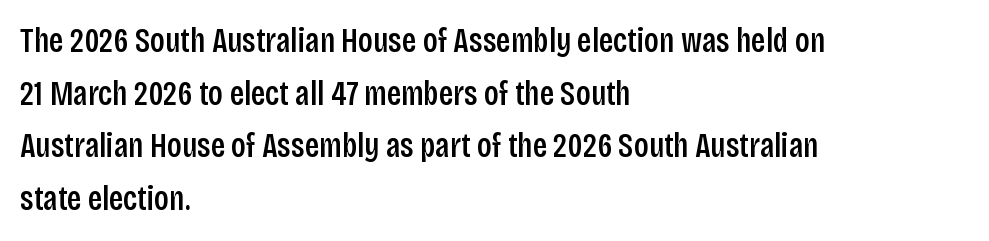
{"serif": "no", "italic": "no", "bold": "semi", "weight": "semibold", "width": "condensed", "stroke_contrast": "low", "x_height": "large", "monospaced": "no", "underline": "no", "align": "left", "line_spacing": "normal", "line_spacing_ratio": 1.55, "letter_spacing": "normal", "letter_spacing_em": 0.0, "glyph_px": 34}
